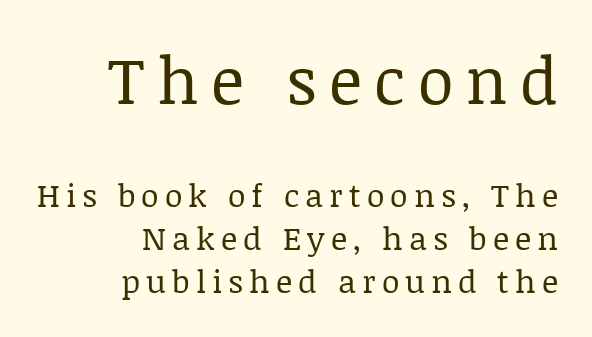
{"serif": "yes", "italic": "no", "bold": "no", "weight": "regular", "width": "normal", "stroke_contrast": "low", "x_height": "large", "monospaced": "no", "underline": "no", "align": "right", "line_spacing": "normal", "line_spacing_ratio": 1.33, "larger_block": "first", "size_ratio": 2.03, "glyph_px": 65}
